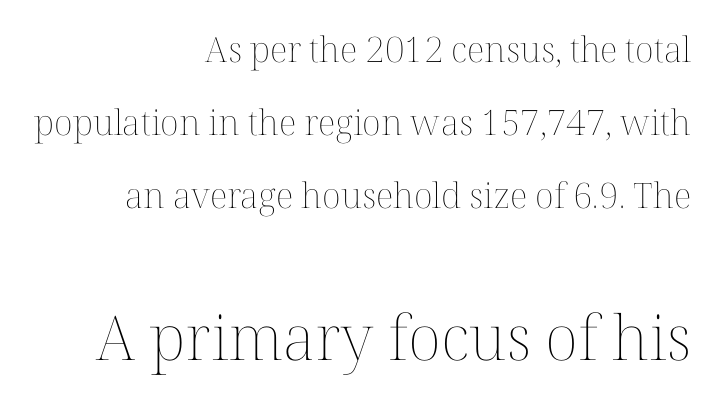
The image shows 62 px thin type, upright; set right-aligned, loose line spacing (2.09x), normal letter spacing, not underlined; the second (bottom) block is 1.77x larger; medium stroke contrast and a medium x-height.
